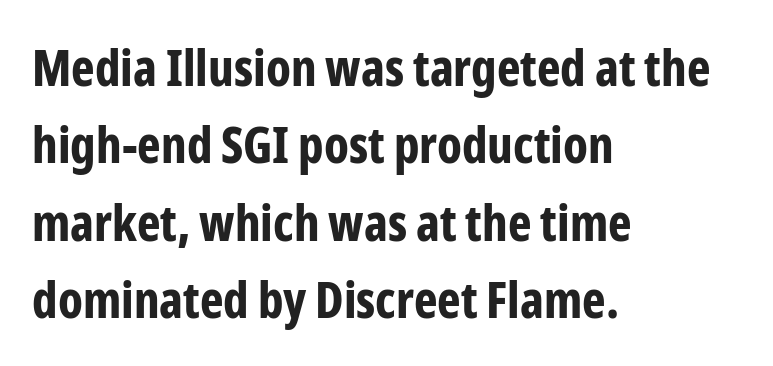
The designer went with a sans here, leaving each stem footless. The setting favours the left margin, as ordinary paragraphs usually do. The strip under each line holds only bare page. Its strokes are broad and dark, the hallmark of bold type. Notice how descenders clear the ascenders below comfortably — that's standard leading. When letters stand straight like this, we call the style roman or upright.
